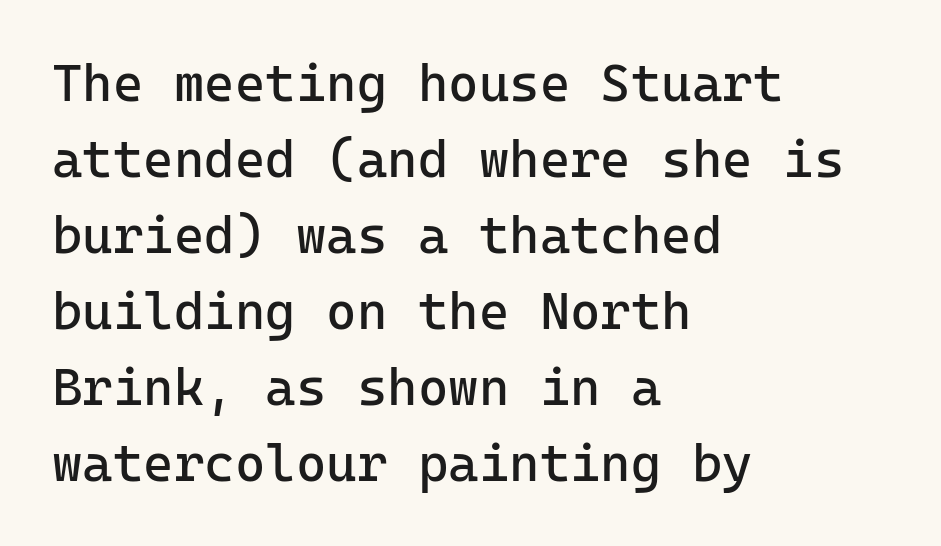
The image shows 52 px regular-weight sans-serif type, upright; set left-aligned, normal line spacing (1.46x), normal letter spacing, not underlined; low stroke contrast and a medium x-height.
